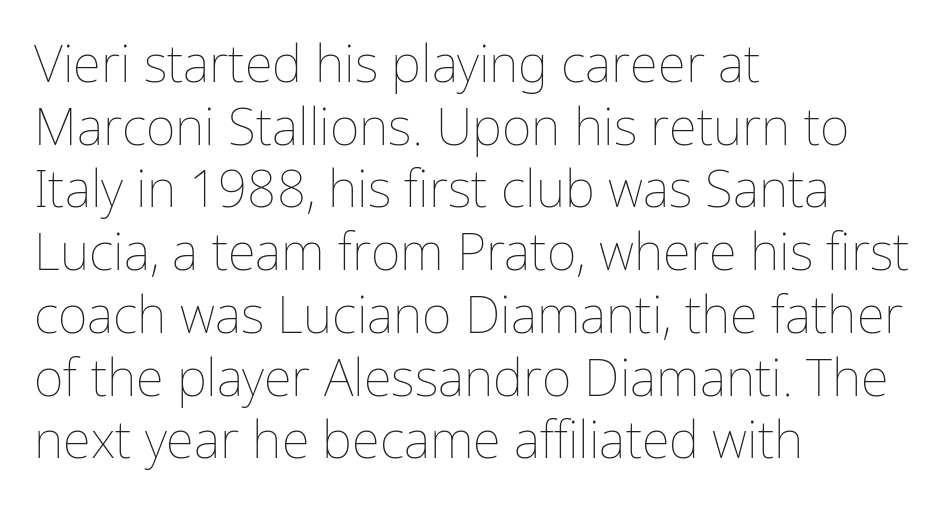
{"italic": "no", "bold": "no", "weight": "thin", "width": "normal", "stroke_contrast": "low", "x_height": "medium", "monospaced": "no", "underline": "no", "align": "left", "line_spacing_ratio": 1.23, "letter_spacing": "normal", "letter_spacing_em": 0.0, "glyph_px": 51}
